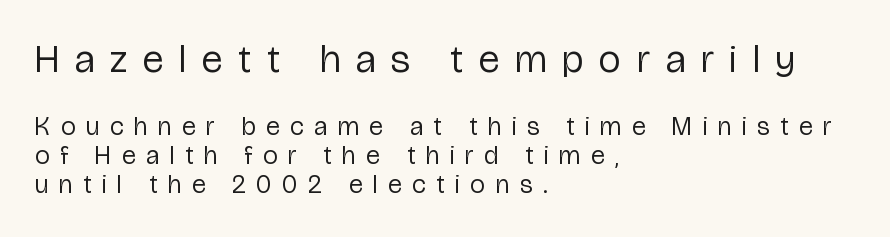
Q: Is the text bold? A: No.
Q: Is the text italic (slanted)? A: No, it is upright.
Q: Is the typeface a serif or a sans-serif typeface? A: Sans-serif.
Q: Is the text underlined? A: No.
Q: How is the paragraph aligned? A: Left-aligned.
Q: Is the spacing between letters normal or unusually wide? A: Unusually wide.
Q: Is the spacing between lines tight, normal or loose? A: Tight.
Q: Which block of text is set in a larger size, the first (top) or the second (bottom)? A: The first (top) one.
Q: Width (condensed, normal, or wide)? A: Condensed.
Q: Stroke contrast? A: Low.
Q: x-height? A: Medium.
Q: Monospaced? A: No.
